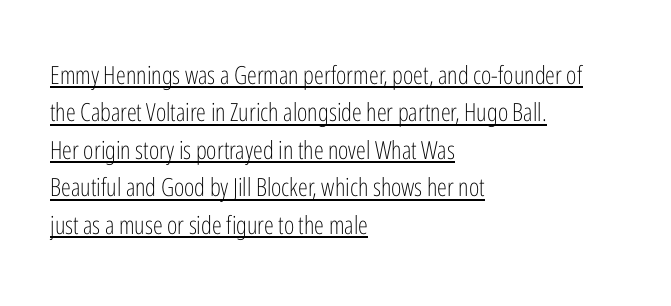
Tracking value appears to be zero — textbook default spacing. Regular leading. Descenders here cross a horizontal rule under the line. Is the block centered? No — it sits flush against the left margin. Vertical strokes here are truly vertical.
